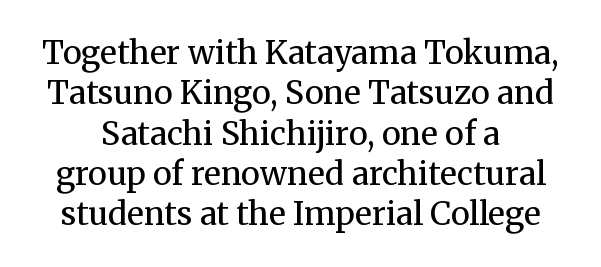
Proportional: the letters do not fall into vertical columns. Normally led — the rows are evenly, conventionally spaced. The weight would be labelled regular, book, light, or lighter still. Honestly, the letter spacing is just normal — you wouldn't notice it. This sample uses an upright cut, with every glyph sitting square on the baseline. This sample uses a serif face.
